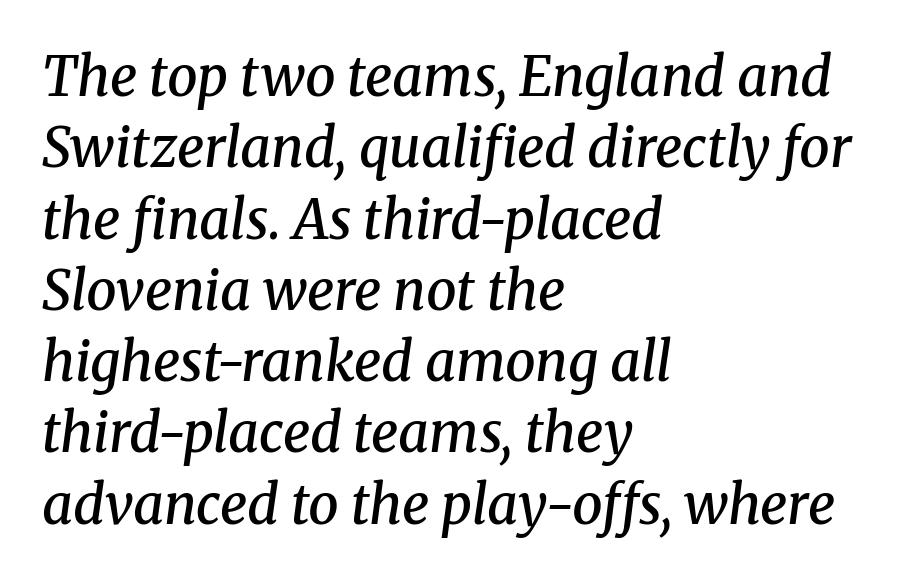
Every character sits at an angle, as italics do. The strip under each line holds only bare page. Between one letter and the next there's only the usual sliver of space. Does the leading feel generous? No, just average. Weight: semibold (demi). The letters advance in unequal steps, a hallmark of proportional type.
